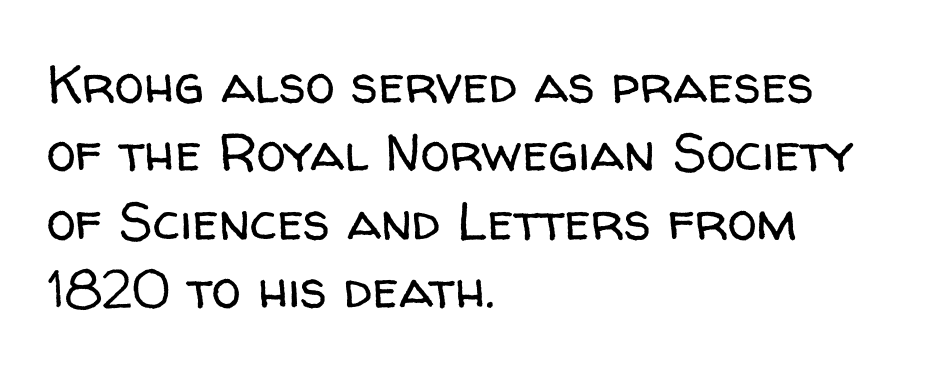
Q: Is the text bold? A: No.
Q: Is the text italic (slanted)? A: No, it is upright.
Q: Is the typeface a serif or a sans-serif typeface? A: Sans-serif.
Q: Is the text underlined? A: No.
Q: How is the paragraph aligned? A: Left-aligned.
Q: Is the spacing between letters normal or unusually wide? A: Normal.
Q: Is the spacing between lines tight, normal or loose? A: Normal.
Q: Width (condensed, normal, or wide)? A: Normal.
Q: Stroke contrast? A: Low.
Q: x-height? A: Medium.
Q: Monospaced? A: No.
